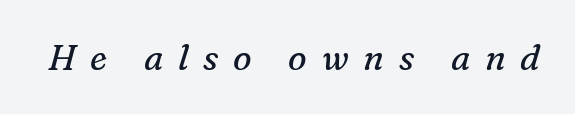
Short note: letters widely spaced. The strip under each line holds only bare page. The face looks like a standard text weight, possibly lighter. Do the characters align in a grid? No, the font is proportional. The rendering applies a slant to the glyphs.
